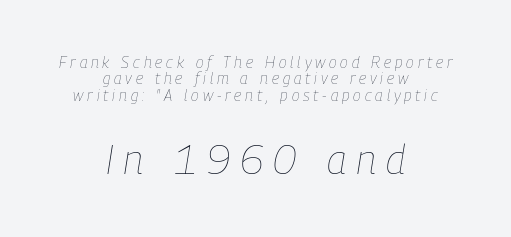
{"italic": "yes", "lean": "right", "slant_degrees": 9, "bold": "no", "weight": "thin", "width": "condensed", "stroke_contrast": "low", "x_height": "medium", "monospaced": "no", "underline": "no", "align": "center", "line_spacing": "tight", "line_spacing_ratio": 1.03, "letter_spacing": "wide", "letter_spacing_em": 0.24, "larger_block": "second", "size_ratio": 2.56, "glyph_px": 41}
